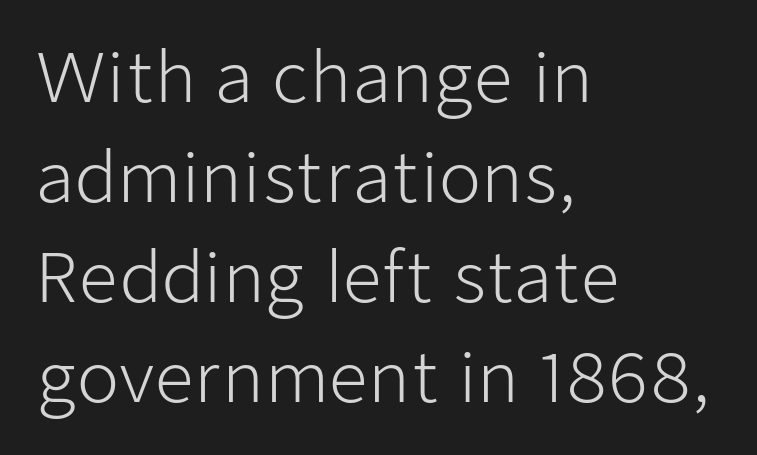
{"serif": "no", "italic": "no", "bold": "no", "weight": "light", "width": "normal", "stroke_contrast": "low", "x_height": "medium", "monospaced": "no", "underline": "no", "align": "left", "line_spacing": "normal", "line_spacing_ratio": 1.45, "letter_spacing": "normal", "letter_spacing_em": 0.0, "glyph_px": 69}
